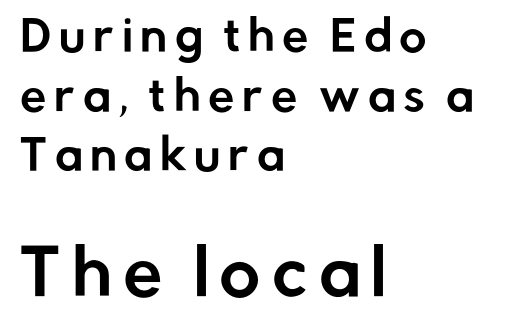
{"serif": "no", "italic": "no", "width": "normal", "stroke_contrast": "low", "x_height": "medium", "monospaced": "no", "underline": "no", "align": "left", "line_spacing": "normal", "line_spacing_ratio": 1.42, "larger_block": "second", "size_ratio": 1.5, "glyph_px": 63}
